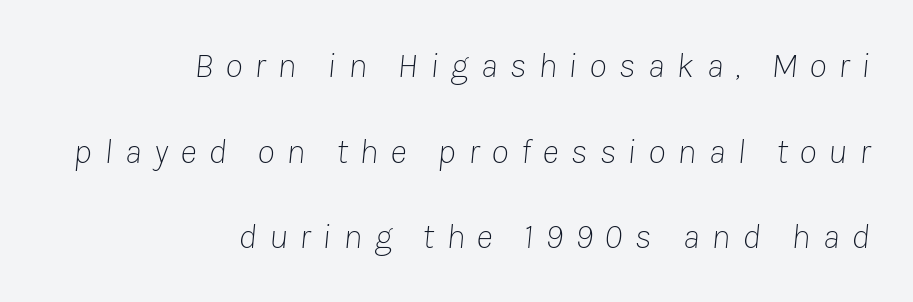
Q: Is the text bold? A: No.
Q: Is the text italic (slanted)? A: Yes, it leans right by about 8 degrees.
Q: Is the text underlined? A: No.
Q: How is the paragraph aligned? A: Right-aligned.
Q: Is the spacing between letters normal or unusually wide? A: Unusually wide.
Q: Is the spacing between lines tight, normal or loose? A: Loose.
Q: Width (condensed, normal, or wide)? A: Normal.
Q: Stroke contrast? A: Low.
Q: x-height? A: Medium.
Q: Monospaced? A: No.
